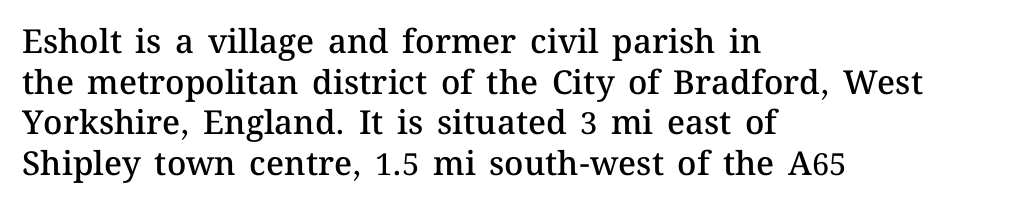
The image shows 33 px semibold type, upright; set left-aligned, line spacing 1.23x, normal letter spacing, not underlined; medium stroke contrast and a medium x-height.
